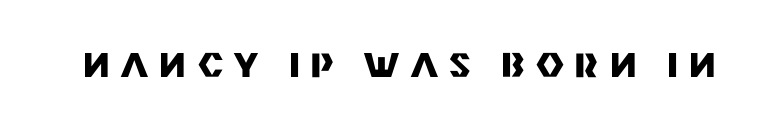
Glyph-to-glyph distance is far greater than everyday printed text. Upright lettering throughout. Summary of weight: heavy, a full bold. These lines are composed in type without serifs. The face used here is proportionally spaced, like ordinary book or web type. Clear beneath every line of the passage.
